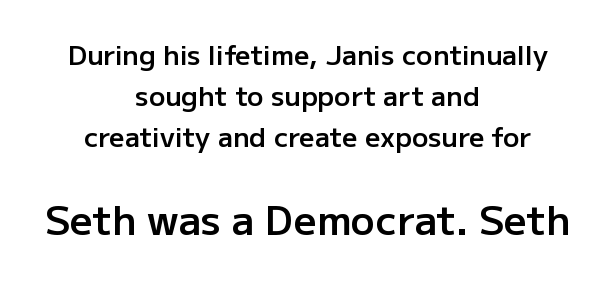
{"serif": "no", "italic": "no", "bold": "semi", "weight": "semibold", "width": "normal", "stroke_contrast": "low", "x_height": "medium", "monospaced": "no", "underline": "no", "align": "center", "line_spacing": "normal", "line_spacing_ratio": 1.52, "letter_spacing": "normal", "letter_spacing_em": 0.0, "larger_block": "second", "size_ratio": 1.48, "glyph_px": 40}
